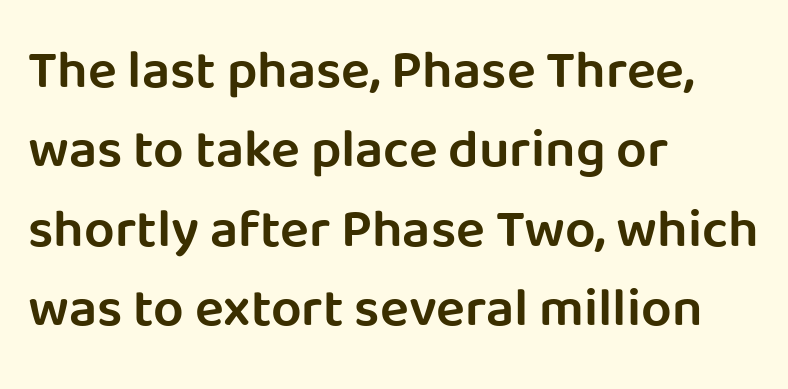
The image shows 54 px semibold sans-serif type, upright; set left-aligned, normal line spacing (1.47x), normal letter spacing, not underlined; low stroke contrast and a large x-height.
